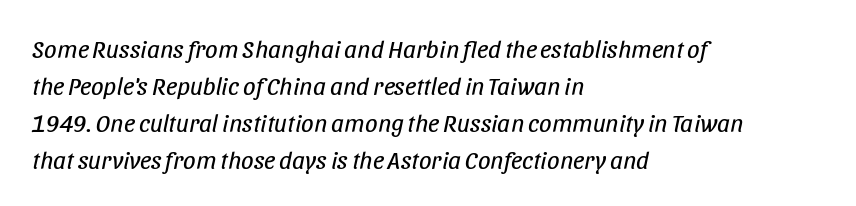
{"italic": "yes", "lean": "right", "slant_degrees": 11, "bold": "no", "underline": "no", "align": "left", "line_spacing": "normal", "line_spacing_ratio": 1.48, "letter_spacing": "normal", "letter_spacing_em": 0.0, "glyph_px": 25}
